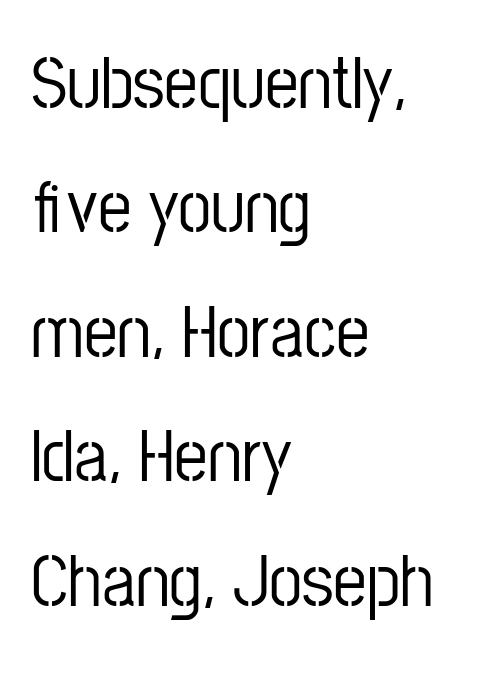
Q: Is the text italic (slanted)? A: No, it is upright.
Q: Is the typeface a serif or a sans-serif typeface? A: Sans-serif.
Q: Is the text underlined? A: No.
Q: How is the paragraph aligned? A: Left-aligned.
Q: Is the spacing between letters normal or unusually wide? A: Normal.
Q: Is the spacing between lines tight, normal or loose? A: Normal.
Q: Width (condensed, normal, or wide)? A: Condensed.
Q: Stroke contrast? A: Low.
Q: x-height? A: Medium.
Q: Monospaced? A: No.
